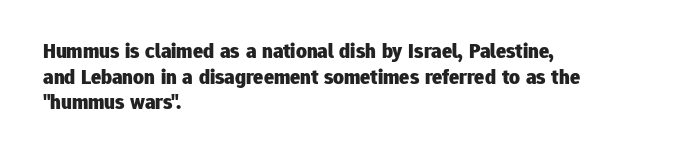
Q: Is the text bold? A: Yes.
Q: Is the text italic (slanted)? A: No, it is upright.
Q: Is the text underlined? A: No.
Q: How is the paragraph aligned? A: Left-aligned.
Q: Is the spacing between letters normal or unusually wide? A: Normal.
